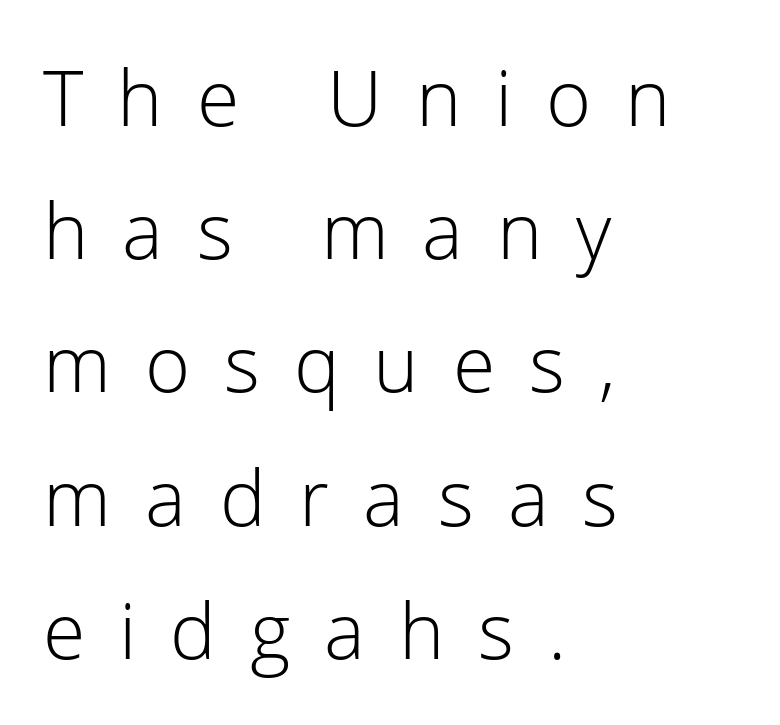
The image shows 77 px light sans-serif type, upright; set left-aligned, line spacing 1.73x, unusually wide letter spacing (+0.44 em), not underlined; low stroke contrast and a medium x-height.
